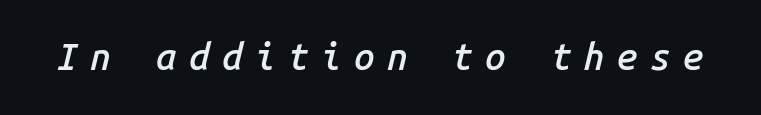
Strokes here are thickened, but only to semibold level. These lines are rendered in a fixed-pitch font. The rendering applies a slant to the glyphs. Caption: expanded tracking, letters set apart.
